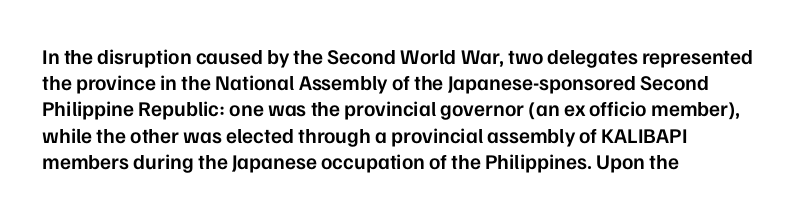
The image shows 21 px text type, upright; set left-aligned, normal line spacing (1.25x), normal letter spacing, not underlined.
